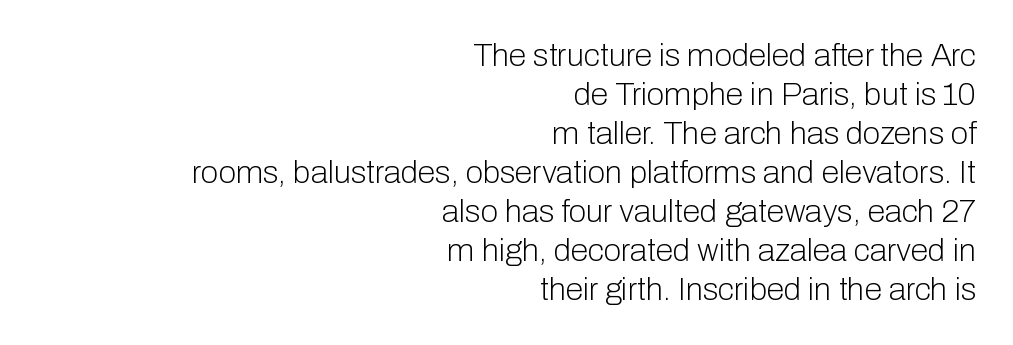
Q: Is the text bold? A: No.
Q: Is the text italic (slanted)? A: No, it is upright.
Q: Is the typeface a serif or a sans-serif typeface? A: Sans-serif.
Q: Is the text underlined? A: No.
Q: How is the paragraph aligned? A: Right-aligned.
Q: Is the spacing between letters normal or unusually wide? A: Normal.
Q: Width (condensed, normal, or wide)? A: Normal.
Q: Stroke contrast? A: Low.
Q: x-height? A: Medium.
Q: Monospaced? A: No.
